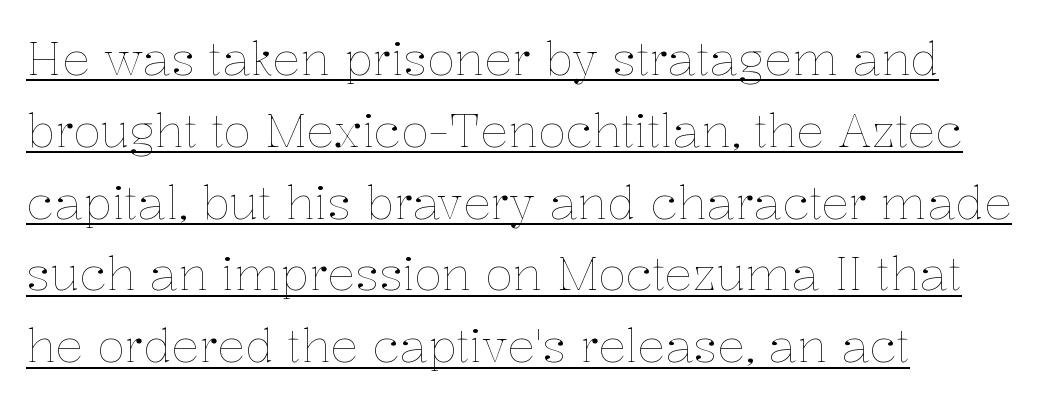
No extra ink here — the face is not bold. Vertically, the passage feels balanced, rows spaced as you'd expect. Characters follow at the spacing the type designer built in. Emphasis is given by a line drawn under the lettering. A typesetter would call this proportional, since set widths differ per character.
